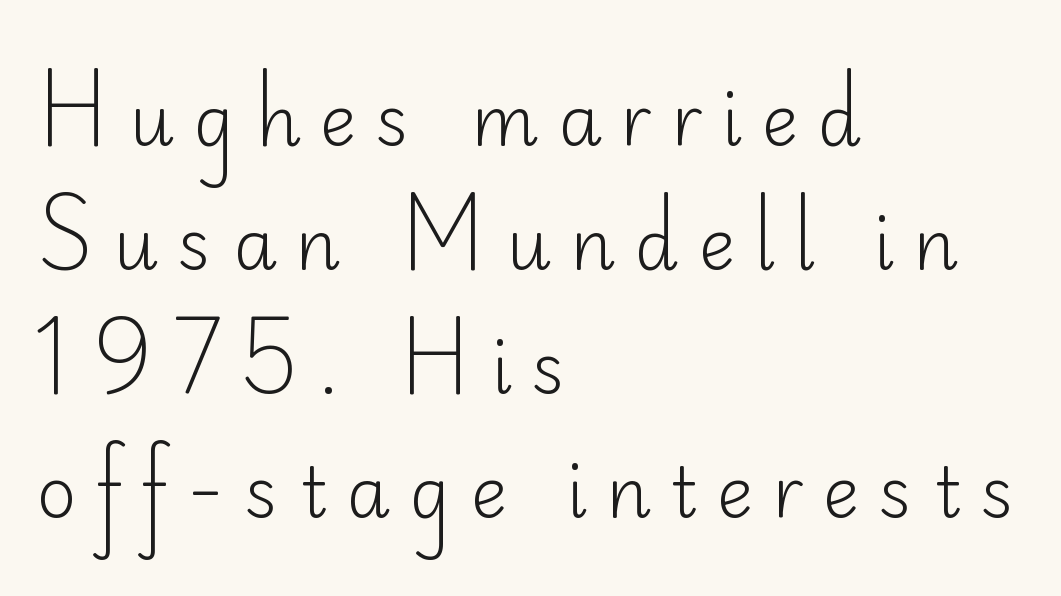
{"serif": "no", "italic": "no", "bold": "no", "weight": "light", "width": "normal", "stroke_contrast": "low", "x_height": "small", "monospaced": "no", "underline": "no", "align": "left", "line_spacing_ratio": 1.77, "letter_spacing": "wide", "letter_spacing_em": 0.27, "glyph_px": 70}
